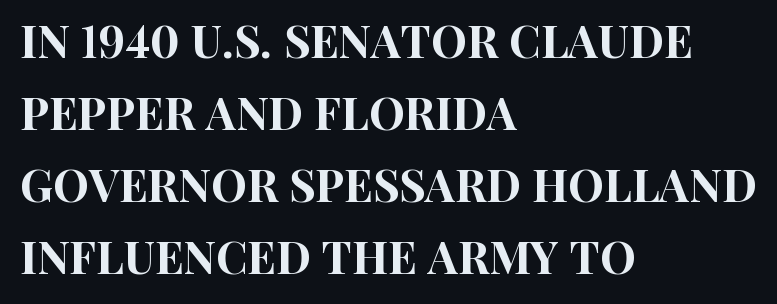
{"serif": "no", "italic": "no", "width": "condensed", "stroke_contrast": "high", "x_height": "large", "monospaced": "no", "underline": "no", "align": "left", "line_spacing": "normal", "line_spacing_ratio": 1.6, "letter_spacing": "normal", "letter_spacing_em": 0.0, "glyph_px": 45}
